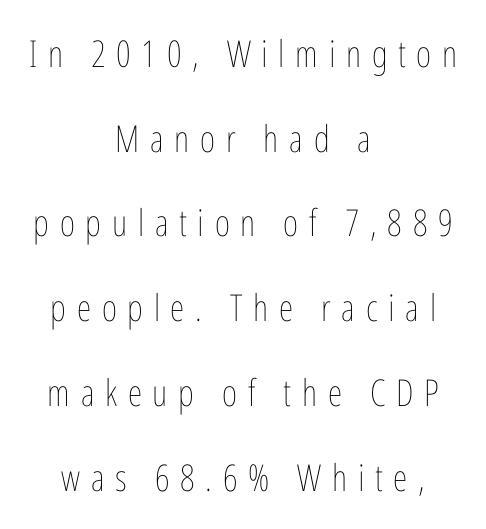
The image shows 37 px thin, condensed type, upright; set centered, loose line spacing (2.29x), unusually wide letter spacing (+0.29 em), not underlined; low stroke contrast and a medium x-height.
